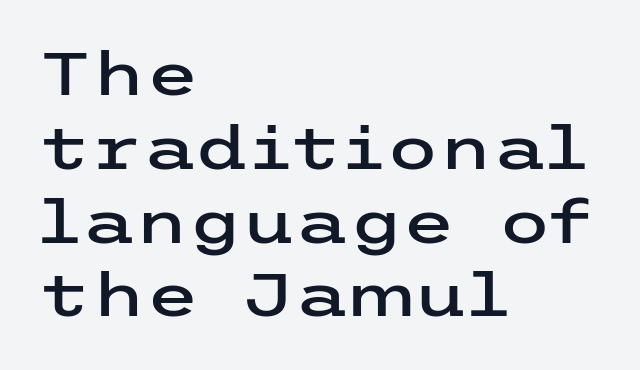
{"serif": "no", "italic": "no", "width": "wide", "stroke_contrast": "low", "x_height": "medium", "underline": "no", "align": "left", "line_spacing_ratio": 1.21, "letter_spacing": "normal", "letter_spacing_em": 0.0, "glyph_px": 61}
